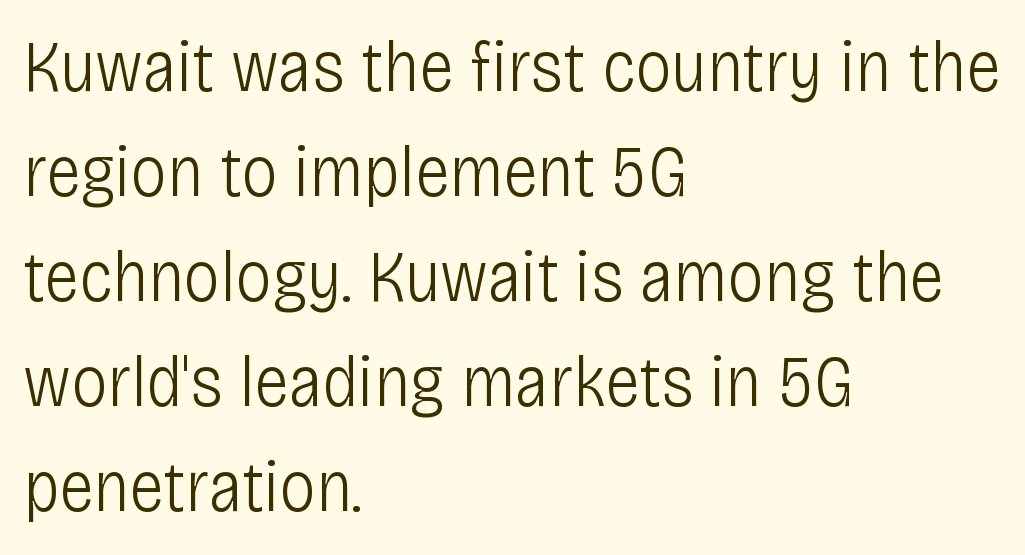
Descenders are the only things crossing below the line. The passage is arranged the way most books set body copy — flush left. The passage shown has conventional tracking throughout. The characters display no serif detailing; their extremities are plain. This is not heavy type; no bold has been used. Vertically, the passage feels balanced, rows spaced as you'd expect.
